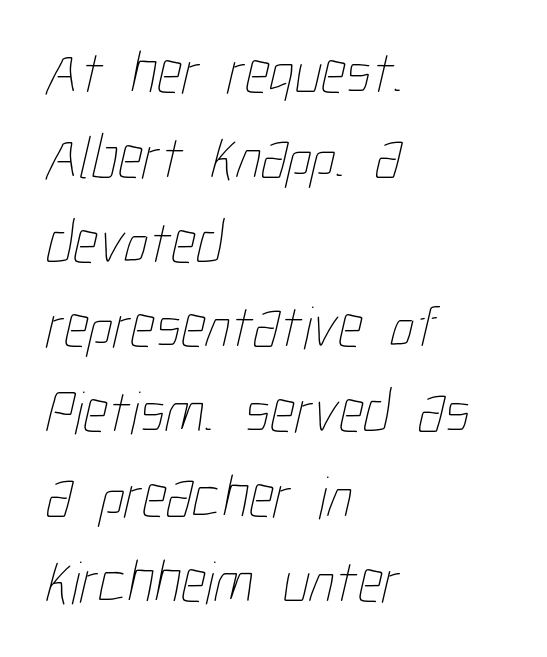
Compared with typical body copy, the letter spacing here is the same. Is the block centered? No — it sits flush against the left margin. The space between consecutive lines is moderate. No extra ink here — the face is not bold. Think of a printed novel: that variable character pitch is what you see here.
